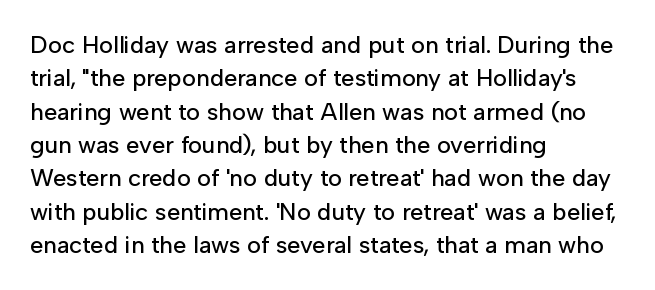
Q: Is the text italic (slanted)? A: No, it is upright.
Q: Is the text underlined? A: No.
Q: How is the paragraph aligned? A: Left-aligned.
Q: Is the spacing between letters normal or unusually wide? A: Normal.
Q: Is the spacing between lines tight, normal or loose? A: Normal.
